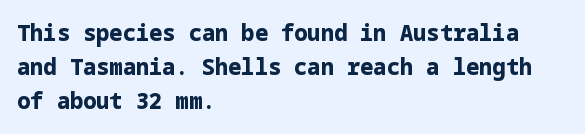
Underline: absent. Default kerning and tracking; the words read as compact shapes. Successive baselines arrive at the customary interval. You can tell it's not italic because the verticals are truly vertical. One-word summary of the alignment: left. These lines carry a lot of weight — the face is fully bold.
